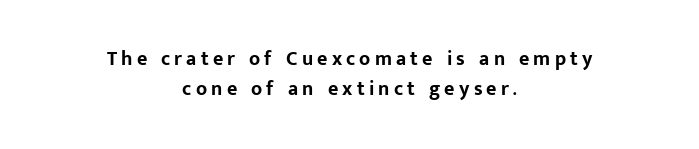
The image shows 20 px bold type, upright; set centered, normal line spacing (1.51x), unusually wide letter spacing (+0.21 em), not underlined.
